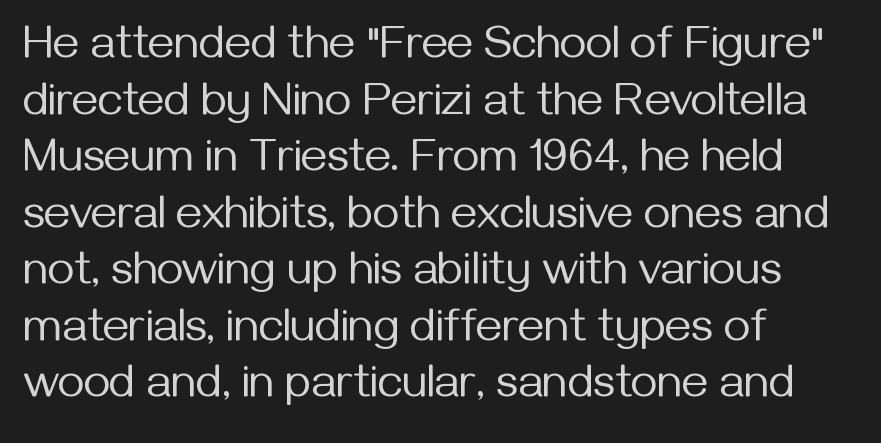
Proportional: the letters do not fall into vertical columns. Nothing unusual about the tracking: characters are spaced as the font intends. No chunkiness to these letters — they're not bold. The strip under each line holds only bare page. These lines were composed using upright roman letters. Does the copy run flush right? No — it runs flush left.
